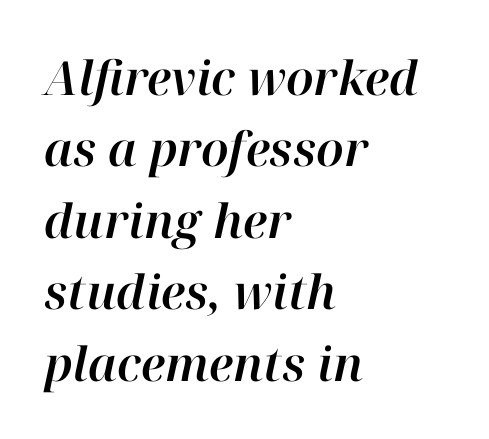
{"italic": "yes", "lean": "right", "slant_degrees": 12, "width": "normal", "stroke_contrast": "high", "x_height": "medium", "monospaced": "no", "underline": "no", "align": "left", "line_spacing": "normal", "line_spacing_ratio": 1.52, "letter_spacing": "normal", "letter_spacing_em": 0.0, "glyph_px": 47}
